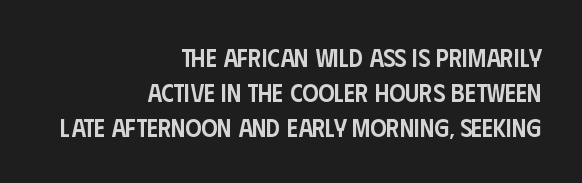
The image shows 25 px text type, upright; set right-aligned, normal line spacing (1.4x), normal letter spacing, not underlined.
